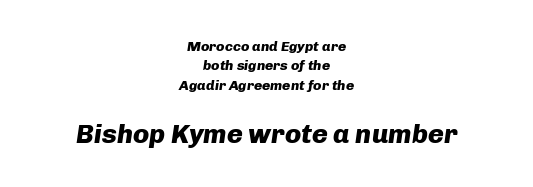
{"italic": "yes", "lean": "right", "slant_degrees": 8, "bold": "yes", "underline": "no", "align": "center", "line_spacing": "normal", "line_spacing_ratio": 1.39, "letter_spacing": "normal", "letter_spacing_em": 0.0, "larger_block": "second", "size_ratio": 1.93, "glyph_px": 27}
